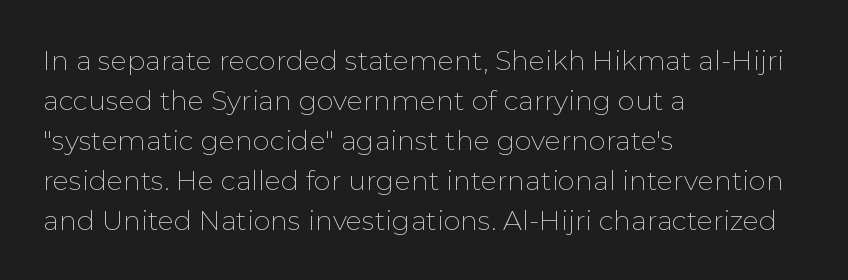
Italic: no, the glyphs are upright roman. Observe the ordinary spacing: letters are neighbours, not strangers. Line spacing here is normal. The zone under the glyphs is completely vacant. These lines stack with their left ends in a neat column.
